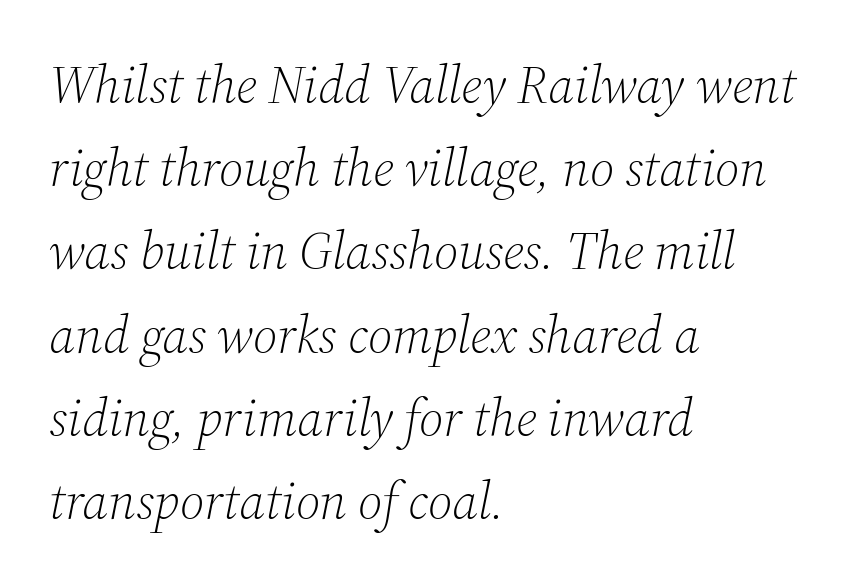
{"serif": "yes", "italic": "yes", "lean": "right", "slant_degrees": 12, "bold": "no", "weight": "light", "width": "normal", "stroke_contrast": "medium", "x_height": "medium", "monospaced": "no", "underline": "no", "align": "left", "line_spacing": "normal", "line_spacing_ratio": 1.6, "letter_spacing": "normal", "letter_spacing_em": 0.0, "glyph_px": 52}
